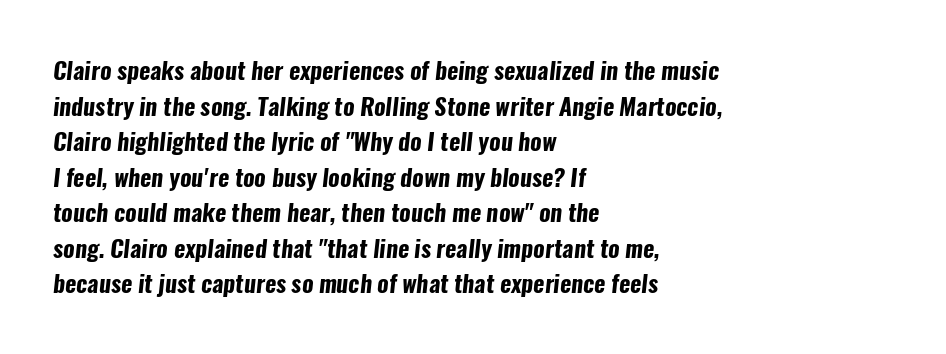
Weight: bold. Reading down the column, the eye jumps a familiar distance to each next line. The typesetter chose a ragged-right arrangement here. Clear beneath every line of the passage. Default kerning and tracking; the words read as compact shapes.
